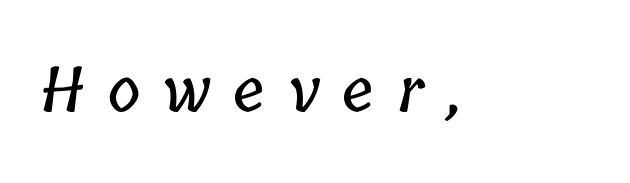
Q: Is the text underlined? A: No.
Q: Is the spacing between letters normal or unusually wide? A: Unusually wide.
Q: Width (condensed, normal, or wide)? A: Condensed.
Q: Stroke contrast? A: Low.
Q: x-height? A: Medium.
Q: Monospaced? A: No.
